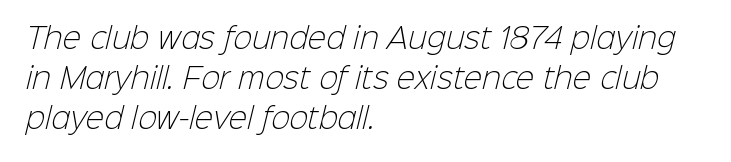
{"serif": "no", "bold": "no", "weight": "light", "width": "normal", "stroke_contrast": "low", "x_height": "medium", "monospaced": "no", "underline": "no", "align": "left", "line_spacing": "normal", "line_spacing_ratio": 1.43, "letter_spacing": "normal", "letter_spacing_em": 0.0, "glyph_px": 28}
